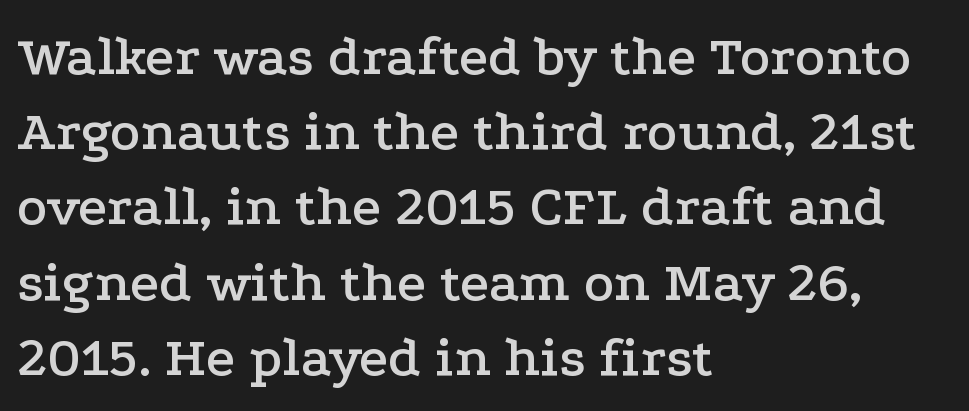
The image shows 57 px wide serif type, upright; set left-aligned, normal line spacing (1.32x), normal letter spacing, not underlined; low stroke contrast and a medium x-height.
